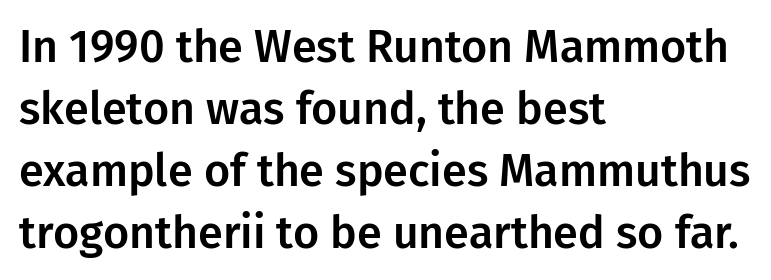
{"serif": "no", "italic": "no", "width": "normal", "stroke_contrast": "low", "x_height": "medium", "monospaced": "no", "underline": "no", "align": "left", "line_spacing": "normal", "line_spacing_ratio": 1.38, "letter_spacing": "normal", "letter_spacing_em": 0.0, "glyph_px": 45}
